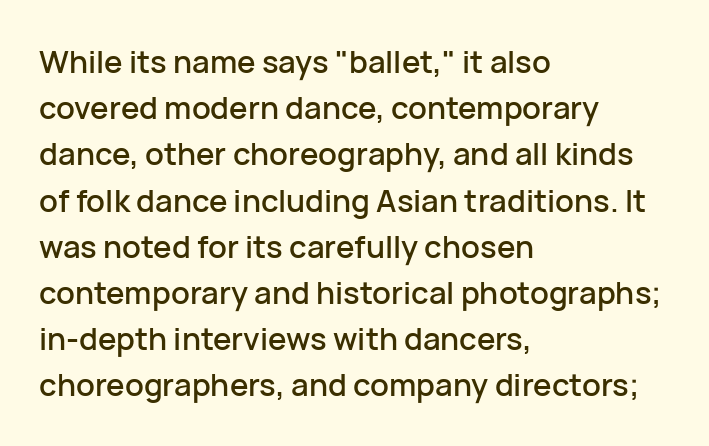
The designer went with a sans here, leaving each stem footless. Summary of vertical rhythm: regular, with standard interline spacing. There is no visible air inserted between adjacent glyphs. Here the designer chose a conventional face with non-uniform glyph widths. Where is the straight margin? On the left.
